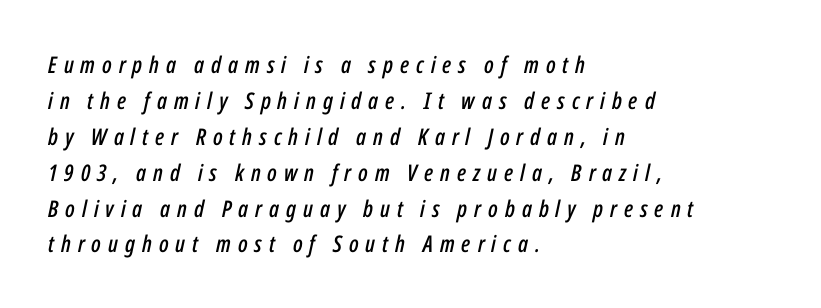
Does the copy run flush right? No — it runs flush left. The space between consecutive lines is moderate. The specimen reads as italic at a glance. Spacing between characters has been opened up far beyond the box default. Underline: absent.
